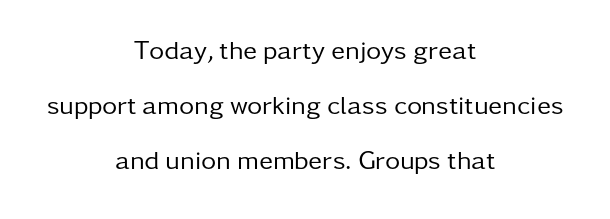
Q: Is the text bold? A: No.
Q: Is the text italic (slanted)? A: No, it is upright.
Q: Is the text underlined? A: No.
Q: How is the paragraph aligned? A: Centered.
Q: Is the spacing between letters normal or unusually wide? A: Normal.
Q: Is the spacing between lines tight, normal or loose? A: Loose.
